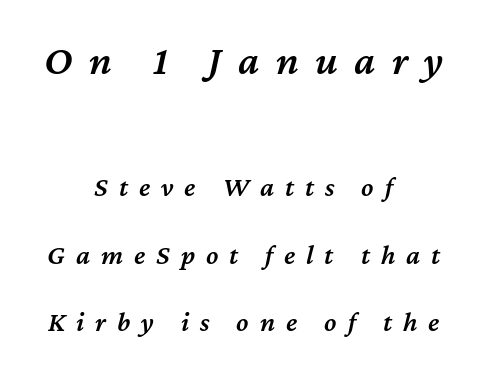
The image shows 42 px semibold type, italic (leaning right); set centered, loose line spacing (2.4x), unusually wide letter spacing (+0.39 em), not underlined; the first (top) block is 1.5x larger; medium stroke contrast and a medium x-height.
